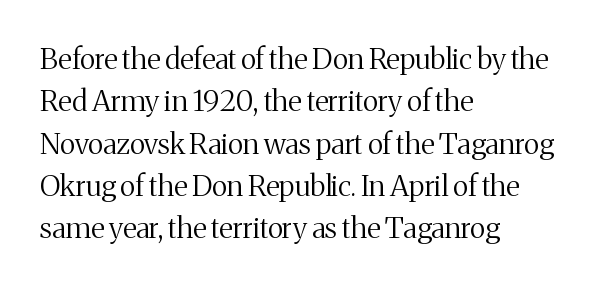
The ragged edge is on the right, which tells us the setting is flush left. The face looks like a standard text weight, possibly lighter. The rendering uses a moderate line-height, typical for paragraphs. Unlike a clean sans, this face finishes its strokes with serifs. Underlining? Definitely not there. A typesetter would call this proportional, since set widths differ per character.
